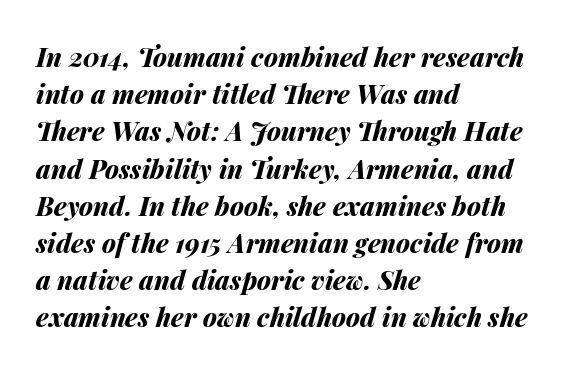
Designer's note — italics engaged. How heavy is the stroke? Heavy — this is a bold. Short and long lines alike share a common starting point at left. No word sits above an underline. The tracking reads as untouched default to a designer's eye. Normally led — the rows are evenly, conventionally spaced.
